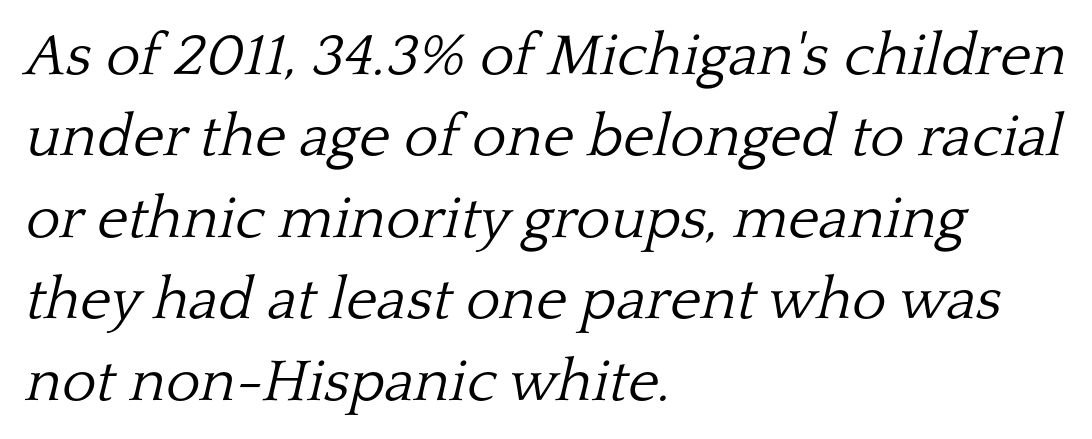
Stems here are at most as thick as an everyday book face. You could not count columns in this text — the font is proportionally spaced. The face used here is seriffed, in the tradition of book romans. Descenders hang freely into open space. Visually the block forms a straight wall on the left and a jagged coastline on the right.
